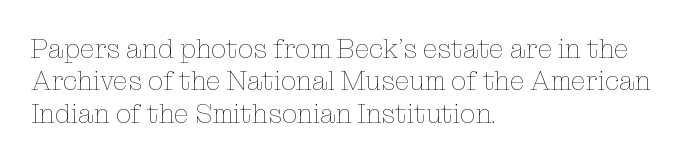
The font is comparable to plain body text, perhaps lighter. Line starts are locked; line ends wander. Nothing unusual about the tracking: characters are spaced as the font intends. The type sits square on the baseline with zero lean. Rule under the text: the space is simply empty.
